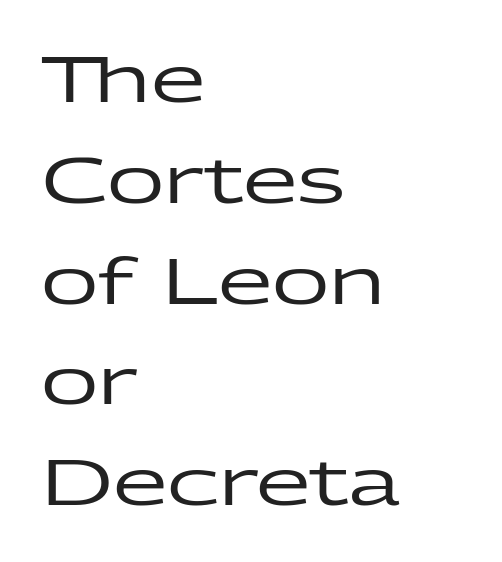
Q: Is the text italic (slanted)? A: No, it is upright.
Q: Is the typeface a serif or a sans-serif typeface? A: Sans-serif.
Q: Is the text underlined? A: No.
Q: How is the paragraph aligned? A: Left-aligned.
Q: Is the spacing between letters normal or unusually wide? A: Normal.
Q: Is the spacing between lines tight, normal or loose? A: Normal.
Q: Width (condensed, normal, or wide)? A: Wide.
Q: Stroke contrast? A: Low.
Q: x-height? A: Medium.
Q: Monospaced? A: No.
